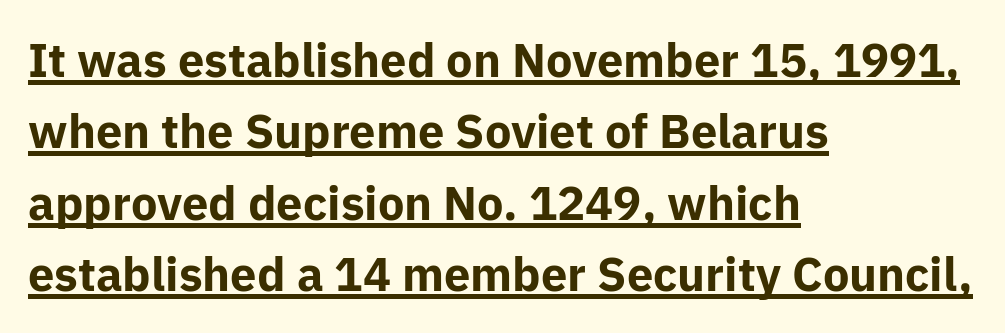
The image shows 47 px bold sans-serif type, upright; set left-aligned, normal line spacing (1.52x), normal letter spacing, underlined; low stroke contrast and a medium x-height.
